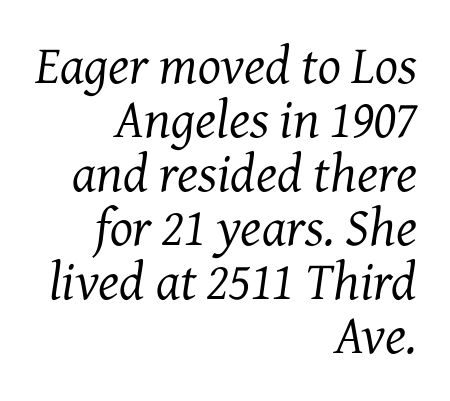
Q: Is the text bold? A: No.
Q: Is the text italic (slanted)? A: Yes, it leans right by about 7 degrees.
Q: Is the typeface a serif or a sans-serif typeface? A: Serif.
Q: Is the text underlined? A: No.
Q: How is the paragraph aligned? A: Right-aligned.
Q: Is the spacing between letters normal or unusually wide? A: Normal.
Q: Is the spacing between lines tight, normal or loose? A: Tight.
Q: Width (condensed, normal, or wide)? A: Normal.
Q: Stroke contrast? A: Medium.
Q: x-height? A: Medium.
Q: Monospaced? A: No.
